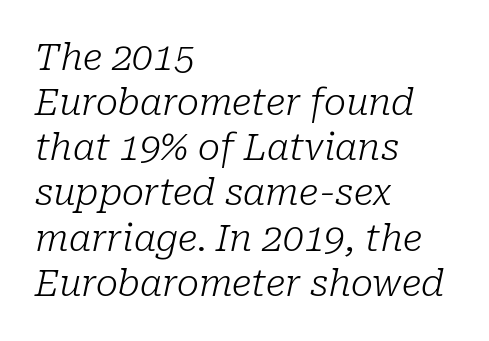
{"serif": "yes", "italic": "yes", "lean": "right", "slant_degrees": 10, "bold": "no", "weight": "light", "width": "normal", "stroke_contrast": "low", "x_height": "medium", "monospaced": "no", "underline": "no", "align": "left", "line_spacing_ratio": 1.22, "letter_spacing": "normal", "letter_spacing_em": 0.0, "glyph_px": 37}
